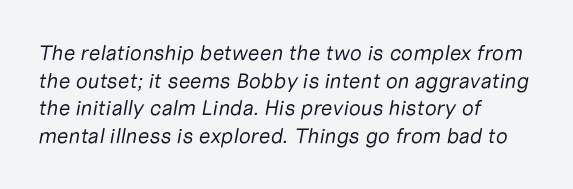
Compared with typical body copy, the letter spacing here is the same. Line spacing here is normal. The gap between lines stays unmarked. The strokes carry an ordinary text weight at most. Emphasis-style slanted type is in use. The lines in this sample share a left origin and differ only in where they stop.
